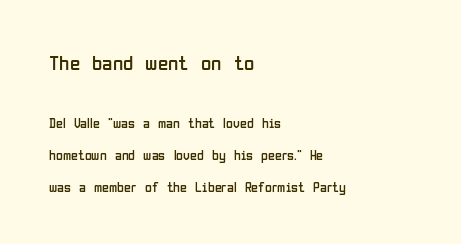
Q: Is the text bold? A: No.
Q: Is the text italic (slanted)? A: No, it is upright.
Q: Is the text underlined? A: No.
Q: How is the paragraph aligned? A: Left-aligned.
Q: Is the spacing between letters normal or unusually wide? A: Normal.
Q: Is the spacing between lines tight, normal or loose? A: Loose.
Q: Which block of text is set in a larger size, the first (top) or the second (bottom)? A: The first (top) one.
